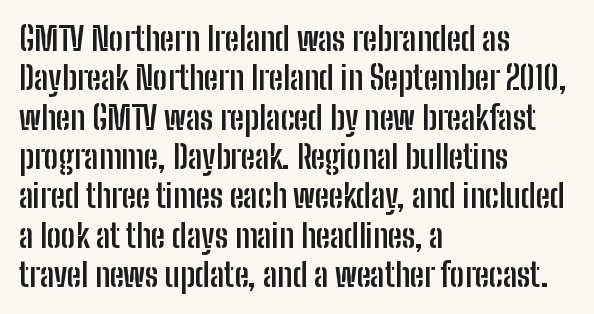
The image shows 32 px semibold, condensed sans-serif type, upright; set left-aligned, line spacing 1.23x, normal letter spacing, not underlined; low stroke contrast and a medium x-height.
